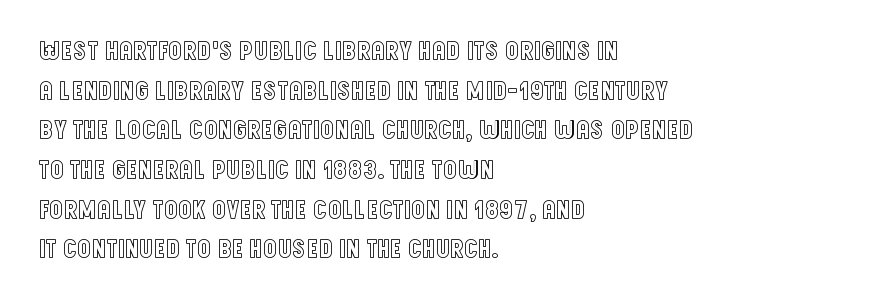
Q: Is the text italic (slanted)? A: No, it is upright.
Q: Is the text underlined? A: No.
Q: How is the paragraph aligned? A: Left-aligned.
Q: Is the spacing between letters normal or unusually wide? A: Normal.
Q: Is the spacing between lines tight, normal or loose? A: Normal.
